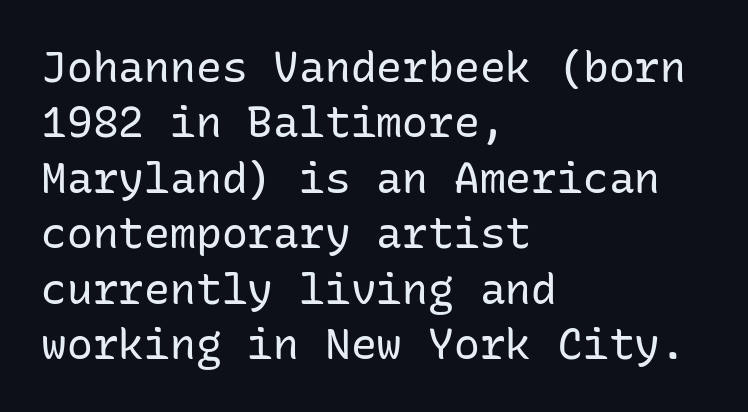
Q: Is the text bold? A: No.
Q: Is the text italic (slanted)? A: No, it is upright.
Q: Is the typeface a serif or a sans-serif typeface? A: Sans-serif.
Q: Is the text underlined? A: No.
Q: How is the paragraph aligned? A: Left-aligned.
Q: Is the spacing between letters normal or unusually wide? A: Normal.
Q: Is the spacing between lines tight, normal or loose? A: Normal.
Q: Width (condensed, normal, or wide)? A: Normal.
Q: Stroke contrast? A: Low.
Q: x-height? A: Medium.
Q: Monospaced? A: Yes.
